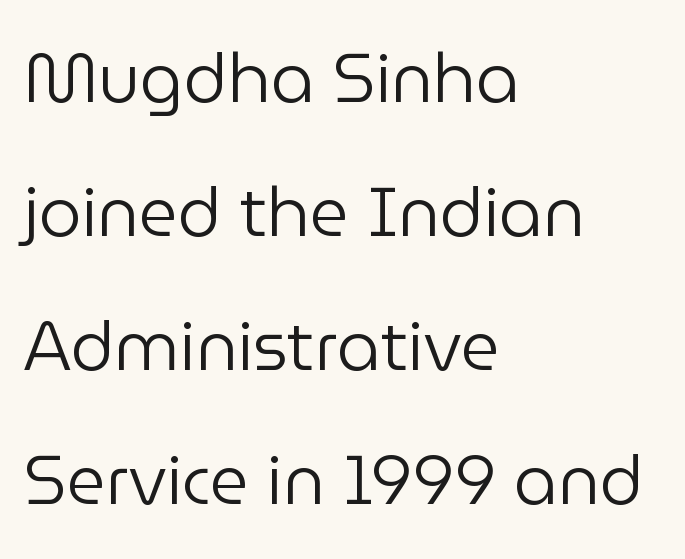
Q: Is the text bold? A: No.
Q: Is the text italic (slanted)? A: No, it is upright.
Q: Is the typeface a serif or a sans-serif typeface? A: Sans-serif.
Q: Is the text underlined? A: No.
Q: How is the paragraph aligned? A: Left-aligned.
Q: Is the spacing between letters normal or unusually wide? A: Normal.
Q: Is the spacing between lines tight, normal or loose? A: Loose.
Q: Width (condensed, normal, or wide)? A: Normal.
Q: Stroke contrast? A: Low.
Q: x-height? A: Medium.
Q: Monospaced? A: No.
